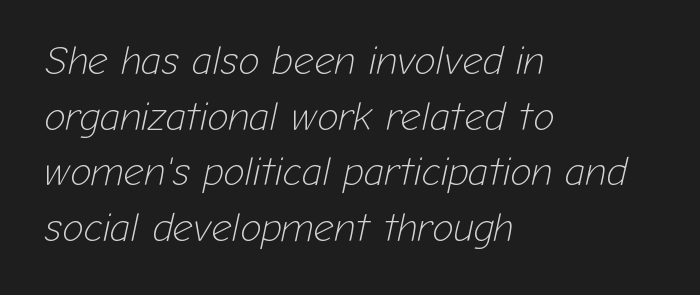
{"italic": "yes", "lean": "right", "slant_degrees": 12, "bold": "no", "weight": "light", "width": "normal", "stroke_contrast": "low", "x_height": "medium", "monospaced": "no", "underline": "no", "align": "left", "line_spacing": "normal", "line_spacing_ratio": 1.39, "letter_spacing": "normal", "letter_spacing_em": 0.0, "glyph_px": 40}
